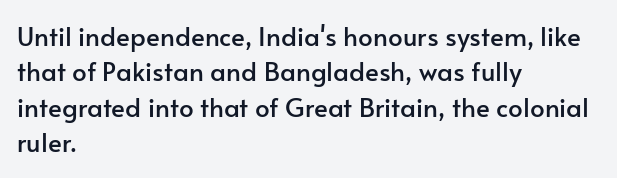
The image shows 26 px text type, upright; set left-aligned, normal line spacing (1.36x), normal letter spacing, not underlined.
